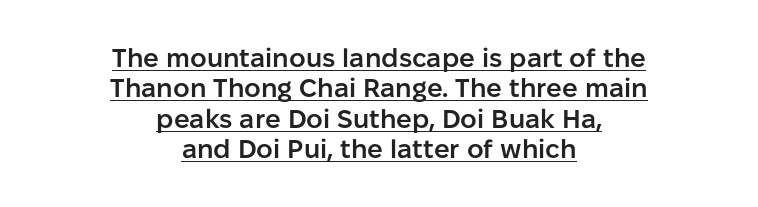
{"italic": "no", "bold": "semi", "underline": "yes", "align": "center", "line_spacing_ratio": 1.17, "letter_spacing": "normal", "letter_spacing_em": 0.0, "glyph_px": 26}
